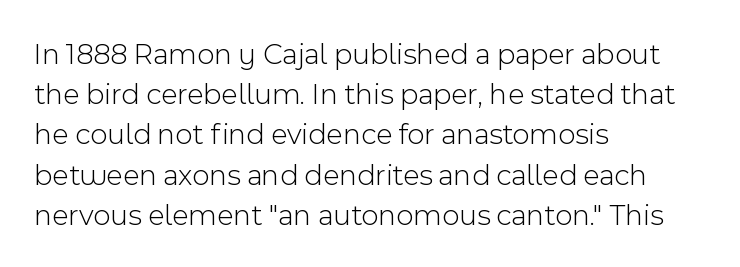
Looks like regular typesetting: each glyph gets only the width it needs. Compared with a typical body face, this is equally light or lighter still. Is there much room between lines? A standard amount, neither cramped nor airy. Type without underlining. Visually the block forms a straight wall on the left and a jagged coastline on the right.
